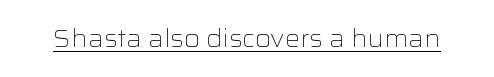
The image shows 24 px text type, upright; set normal letter spacing, underlined.
